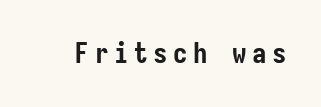
Q: Is the text bold? A: Yes.
Q: Is the text italic (slanted)? A: No, it is upright.
Q: Is the typeface a serif or a sans-serif typeface? A: Sans-serif.
Q: Is the text underlined? A: No.
Q: Width (condensed, normal, or wide)? A: Condensed.
Q: Stroke contrast? A: Low.
Q: x-height? A: Medium.
